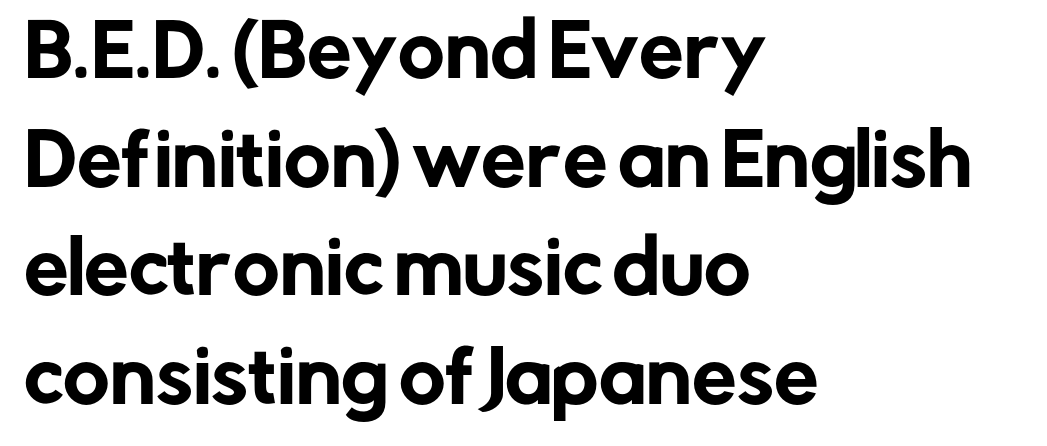
Q: Is the text italic (slanted)? A: No, it is upright.
Q: Is the typeface a serif or a sans-serif typeface? A: Sans-serif.
Q: Is the text underlined? A: No.
Q: How is the paragraph aligned? A: Left-aligned.
Q: Is the spacing between letters normal or unusually wide? A: Normal.
Q: Is the spacing between lines tight, normal or loose? A: Normal.
Q: Width (condensed, normal, or wide)? A: Normal.
Q: Stroke contrast? A: Low.
Q: x-height? A: Medium.
Q: Monospaced? A: No.
